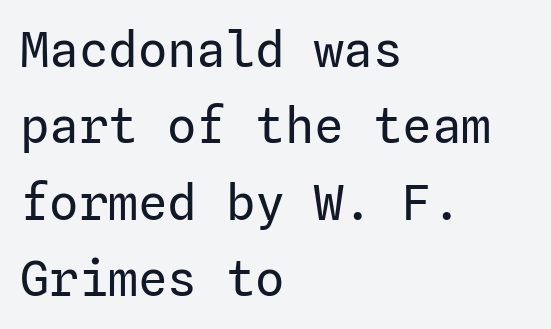
The image shows 49 px regular-weight sans-serif type, upright; set left-aligned, normal line spacing (1.56x), normal letter spacing, not underlined; low stroke contrast and a medium x-height.
